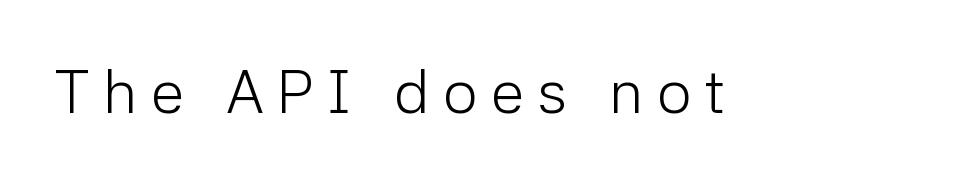
{"serif": "no", "italic": "no", "bold": "no", "weight": "light", "width": "normal", "stroke_contrast": "low", "x_height": "medium", "monospaced": "no", "underline": "no", "letter_spacing": "wide", "letter_spacing_em": 0.22, "glyph_px": 61}
